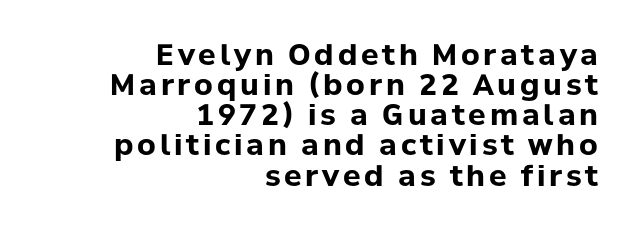
Q: Is the text bold? A: Yes.
Q: Is the text italic (slanted)? A: No, it is upright.
Q: Is the typeface a serif or a sans-serif typeface? A: Sans-serif.
Q: Is the text underlined? A: No.
Q: How is the paragraph aligned? A: Right-aligned.
Q: Is the spacing between lines tight, normal or loose? A: Tight.
Q: Width (condensed, normal, or wide)? A: Normal.
Q: Stroke contrast? A: Low.
Q: x-height? A: Medium.
Q: Monospaced? A: No.
